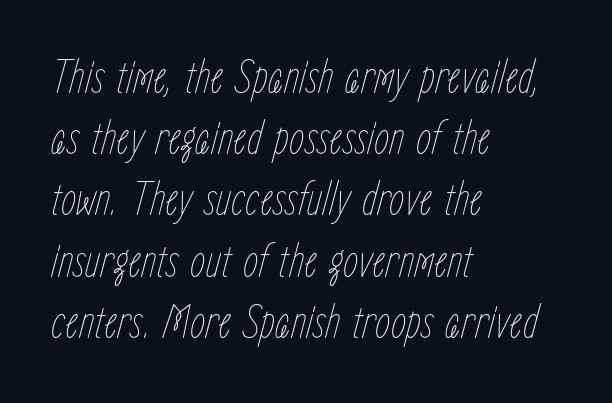
{"italic": "yes", "lean": "right", "slant_degrees": 15, "bold": "no", "weight": "thin", "width": "condensed", "stroke_contrast": "low", "x_height": "medium", "monospaced": "no", "underline": "no", "align": "left", "line_spacing": "normal", "line_spacing_ratio": 1.25, "letter_spacing": "normal", "letter_spacing_em": 0.0, "glyph_px": 49}
